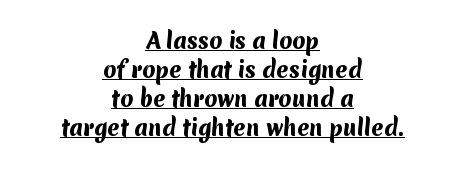
The image shows 21 px bold type; set centered, normal line spacing (1.38x), normal letter spacing, underlined.
